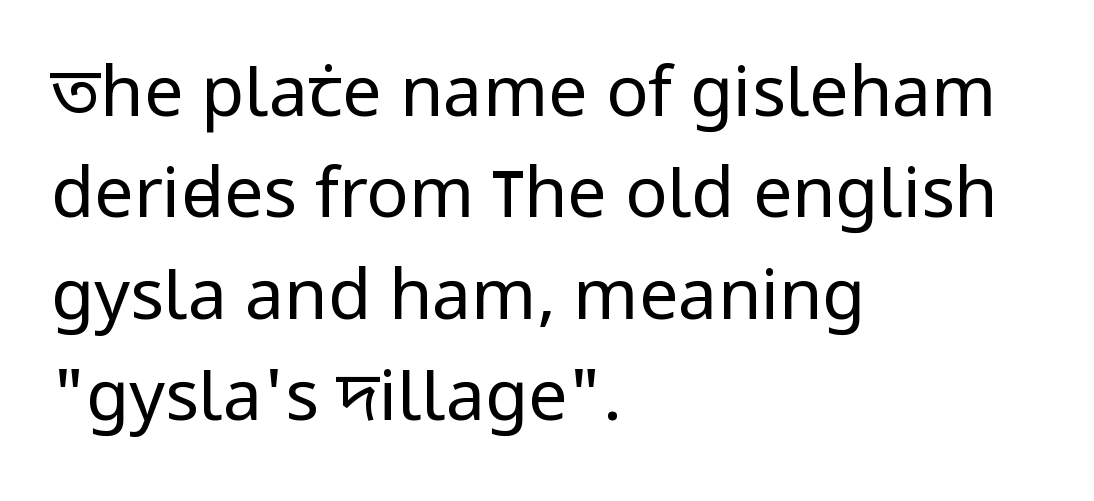
Between one letter and the next there's only the usual sliver of space. Italic: no, the glyphs are upright roman. Font category for this specimen: sans-serif. In terms of leading, this rendering sits right in the middle. No letter is thick-stroked: the sample isn't bold.
